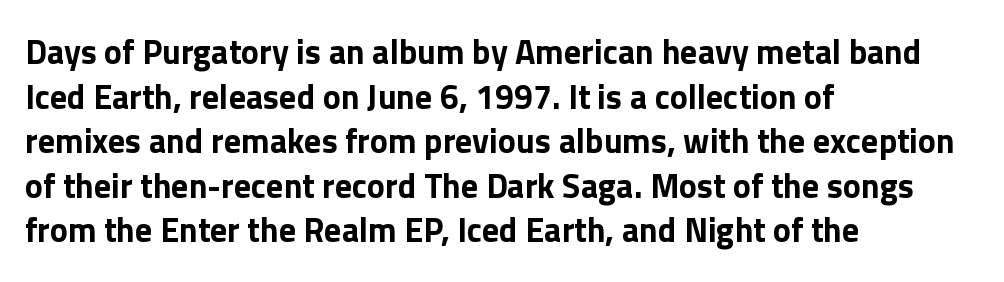
{"serif": "no", "italic": "no", "bold": "yes", "weight": "bold", "width": "normal", "x_height": "medium", "monospaced": "no", "underline": "no", "align": "left", "line_spacing": "normal", "line_spacing_ratio": 1.31, "letter_spacing": "normal", "letter_spacing_em": 0.0, "glyph_px": 34}
